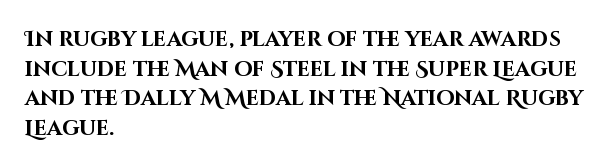
The vertical gap from one line to the next is medium. Beneath every word, the page is bare. Nothing unusual about the tracking: characters are spaced as the font intends. Its strokes are broad and dark, the hallmark of bold type. This sample uses an upright cut, with every glyph sitting square on the baseline. If you drew a ruler down the left edge, every line would touch it.
